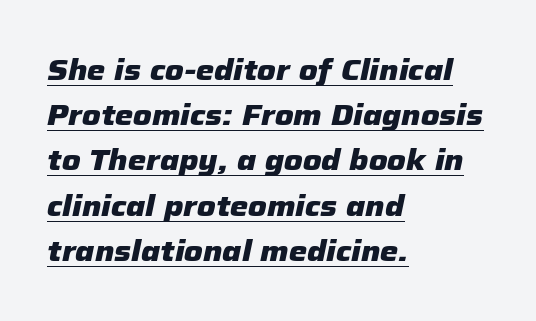
You can tell it's italic because the verticals aren't actually vertical. How heavy is the stroke? Heavy — this is a bold. If you drew a ruler down the left edge, every line would touch it. Normally led — the rows are evenly, conventionally spaced. The face used here is rendered with its standard letterfit. The letters advance in unequal steps, a hallmark of proportional type.
